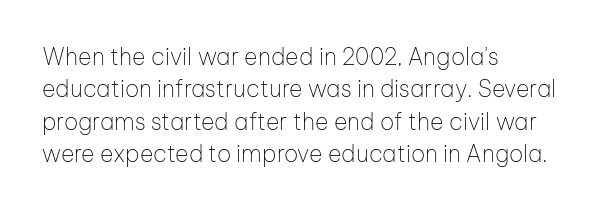
The image shows 23 px text type, upright; set left-aligned, normal line spacing (1.41x), normal letter spacing, not underlined.
